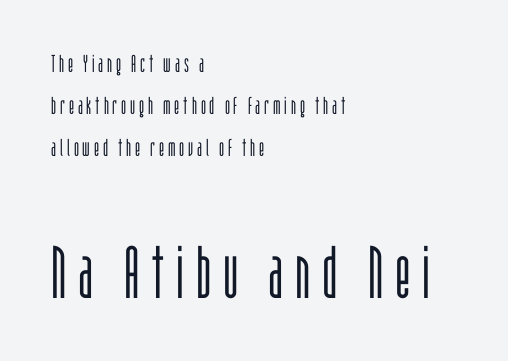
{"serif": "no", "italic": "no", "bold": "no", "weight": "light", "width": "condensed", "stroke_contrast": "low", "x_height": "large", "monospaced": "no", "underline": "no", "align": "left", "line_spacing_ratio": 1.75, "larger_block": "second", "size_ratio": 3.04, "glyph_px": 73}
